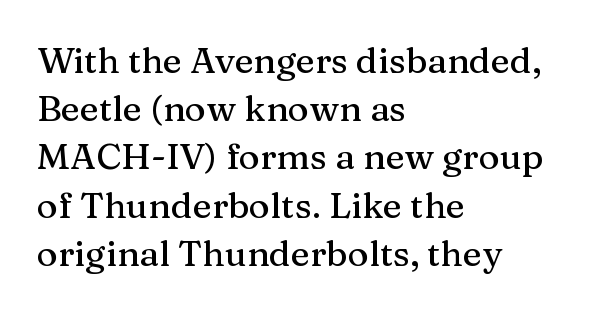
{"serif": "yes", "italic": "no", "width": "normal", "stroke_contrast": "medium", "x_height": "medium", "monospaced": "no", "underline": "no", "align": "left", "line_spacing": "normal", "line_spacing_ratio": 1.34, "letter_spacing": "normal", "letter_spacing_em": 0.0, "glyph_px": 36}
